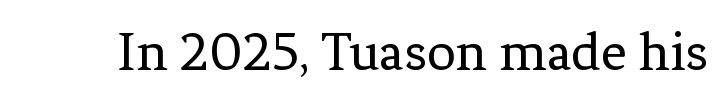
{"serif": "yes", "italic": "no", "bold": "no", "weight": "regular", "width": "normal", "stroke_contrast": "low", "x_height": "medium", "monospaced": "no", "underline": "no", "letter_spacing": "normal", "letter_spacing_em": 0.0, "glyph_px": 57}
